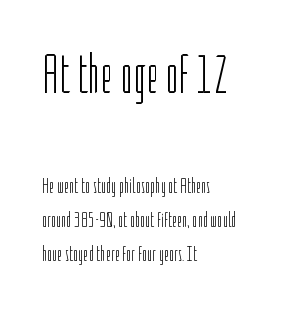
Q: Is the text bold? A: No.
Q: Is the text italic (slanted)? A: No, it is upright.
Q: Is the typeface a serif or a sans-serif typeface? A: Sans-serif.
Q: Is the text underlined? A: No.
Q: How is the paragraph aligned? A: Left-aligned.
Q: Is the spacing between letters normal or unusually wide? A: Normal.
Q: Is the spacing between lines tight, normal or loose? A: Normal.
Q: Which block of text is set in a larger size, the first (top) or the second (bottom)? A: The first (top) one.
Q: Width (condensed, normal, or wide)? A: Condensed.
Q: Stroke contrast? A: Low.
Q: x-height? A: Medium.
Q: Monospaced? A: No.
